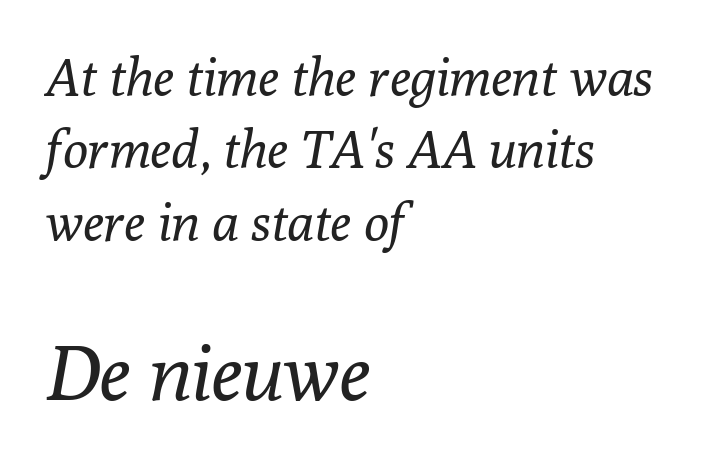
Q: Is the text bold? A: No.
Q: Is the text italic (slanted)? A: Yes, it leans right by about 10 degrees.
Q: Is the typeface a serif or a sans-serif typeface? A: Serif.
Q: Is the text underlined? A: No.
Q: How is the paragraph aligned? A: Left-aligned.
Q: Is the spacing between letters normal or unusually wide? A: Normal.
Q: Is the spacing between lines tight, normal or loose? A: Normal.
Q: Which block of text is set in a larger size, the first (top) or the second (bottom)? A: The second (bottom) one.
Q: Width (condensed, normal, or wide)? A: Normal.
Q: Stroke contrast? A: Low.
Q: x-height? A: Medium.
Q: Monospaced? A: No.
